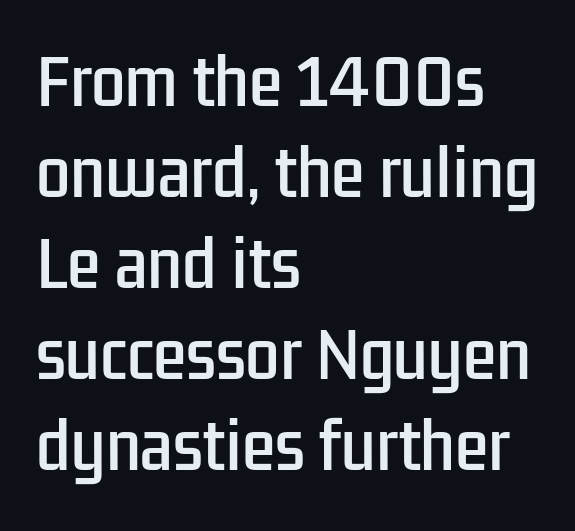
Q: Is the text italic (slanted)? A: No, it is upright.
Q: Is the typeface a serif or a sans-serif typeface? A: Sans-serif.
Q: Is the text underlined? A: No.
Q: How is the paragraph aligned? A: Left-aligned.
Q: Is the spacing between letters normal or unusually wide? A: Normal.
Q: Is the spacing between lines tight, normal or loose? A: Normal.
Q: Width (condensed, normal, or wide)? A: Condensed.
Q: Stroke contrast? A: Low.
Q: x-height? A: Medium.
Q: Monospaced? A: No.
